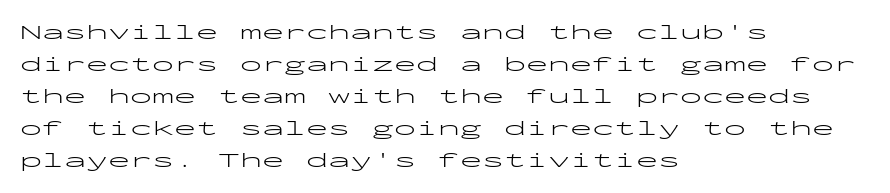
{"italic": "no", "bold": "no", "underline": "no", "align": "left", "line_spacing": "normal", "line_spacing_ratio": 1.46, "letter_spacing": "normal", "letter_spacing_em": 0.0, "glyph_px": 22}
